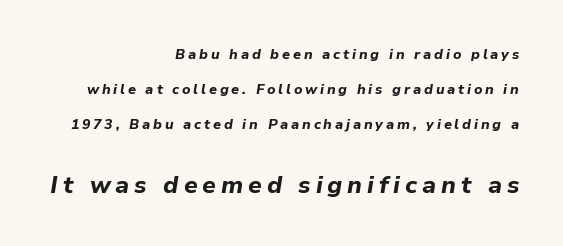
The image shows 24 px bold type, italic (leaning right); set right-aligned, loose line spacing (2.49x), unusually wide letter spacing (+0.2 em), not underlined; the second (bottom) block is 1.71x larger.
